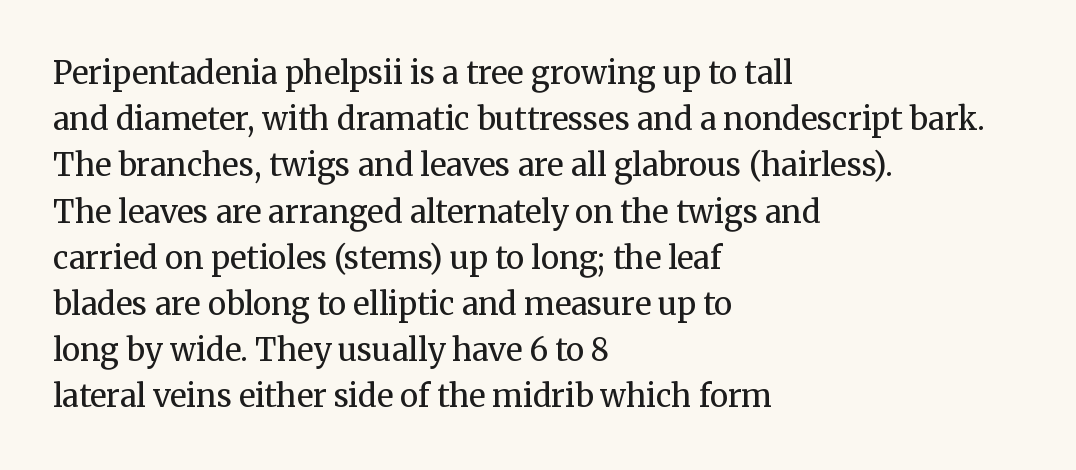
{"serif": "yes", "italic": "no", "bold": "no", "weight": "regular", "width": "normal", "stroke_contrast": "medium", "x_height": "medium", "monospaced": "no", "underline": "no", "align": "left", "line_spacing": "normal", "line_spacing_ratio": 1.49, "letter_spacing": "normal", "letter_spacing_em": 0.0, "glyph_px": 31}
